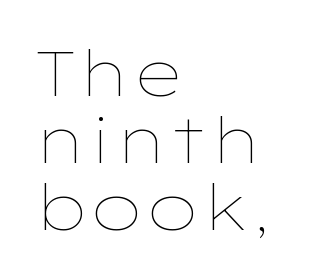
{"italic": "no", "bold": "no", "weight": "thin", "width": "wide", "stroke_contrast": "low", "x_height": "medium", "monospaced": "no", "underline": "no", "align": "left", "line_spacing": "tight", "line_spacing_ratio": 1.06, "letter_spacing": "normal", "letter_spacing_em": 0.0, "glyph_px": 63}
